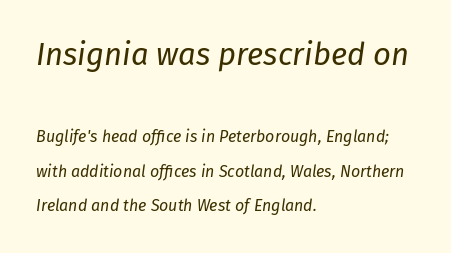
Q: Is the text bold? A: No.
Q: Is the text italic (slanted)? A: Yes, it leans right by about 8 degrees.
Q: Is the text underlined? A: No.
Q: How is the paragraph aligned? A: Left-aligned.
Q: Is the spacing between letters normal or unusually wide? A: Normal.
Q: Is the spacing between lines tight, normal or loose? A: Loose.
Q: Which block of text is set in a larger size, the first (top) or the second (bottom)? A: The first (top) one.
Q: Width (condensed, normal, or wide)? A: Normal.
Q: Stroke contrast? A: Low.
Q: x-height? A: Medium.
Q: Monospaced? A: No.
